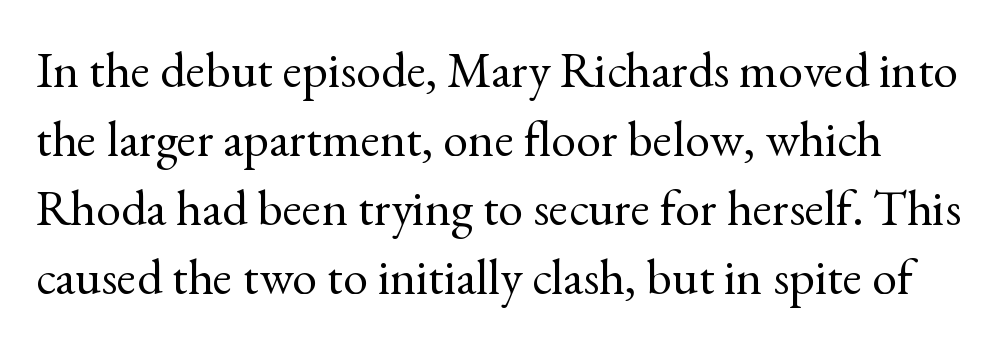
{"serif": "yes", "italic": "no", "bold": "no", "weight": "regular", "width": "normal", "x_height": "small", "monospaced": "no", "underline": "no", "line_spacing": "normal", "line_spacing_ratio": 1.38, "letter_spacing": "normal", "letter_spacing_em": 0.0, "glyph_px": 50}
